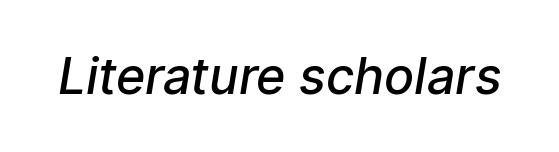
{"serif": "no", "bold": "semi", "weight": "semibold", "width": "normal", "stroke_contrast": "low", "x_height": "medium", "monospaced": "no", "underline": "no", "letter_spacing": "normal", "letter_spacing_em": 0.0, "glyph_px": 50}
